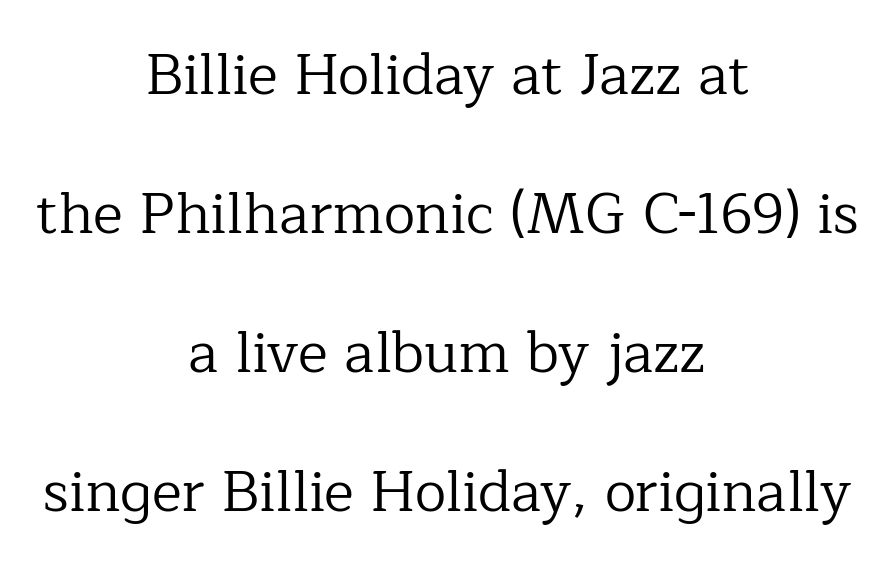
Honestly, there is no underline to notice here at all. The tracking reads as untouched default to a designer's eye. The typesetting does not lean heavy: it is not bold. One glance says open: line gaps are wider than usual.
